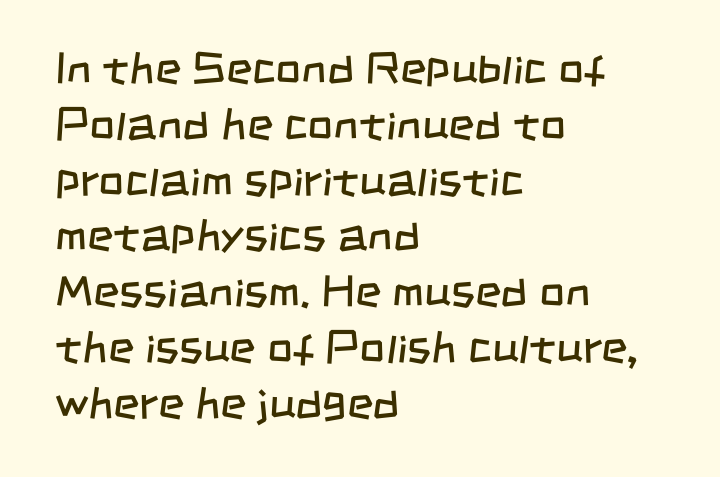
Inter-character spacing is left at the font's built-in metrics. Left-aligned paragraph, ragged on the right. A light-to-regular cut is what we see here. The letters advance in unequal steps, a hallmark of proportional type.
